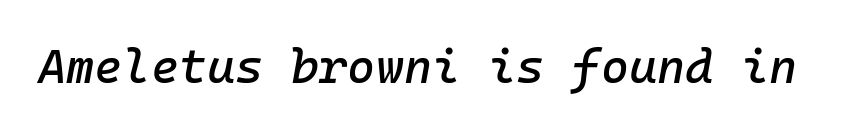
{"italic": "yes", "lean": "right", "slant_degrees": 10, "width": "normal", "stroke_contrast": "low", "x_height": "medium", "monospaced": "yes", "underline": "no", "letter_spacing": "normal", "letter_spacing_em": 0.0, "glyph_px": 48}
